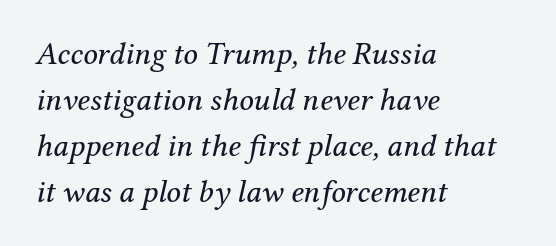
{"serif": "yes", "italic": "yes", "lean": "right", "slant_degrees": 12, "bold": "no", "weight": "regular", "width": "normal", "stroke_contrast": "medium", "x_height": "medium", "monospaced": "no", "underline": "no", "align": "left", "line_spacing": "normal", "line_spacing_ratio": 1.44, "letter_spacing": "normal", "letter_spacing_em": 0.0, "glyph_px": 32}
